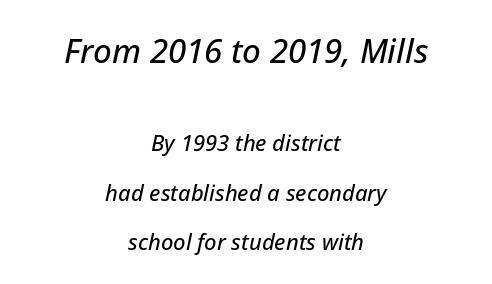
{"italic": "yes", "lean": "right", "slant_degrees": 12, "width": "normal", "stroke_contrast": "low", "x_height": "medium", "monospaced": "no", "underline": "no", "align": "center", "line_spacing": "loose", "line_spacing_ratio": 2.24, "letter_spacing": "normal", "letter_spacing_em": 0.0, "larger_block": "first", "size_ratio": 1.5, "glyph_px": 33}
